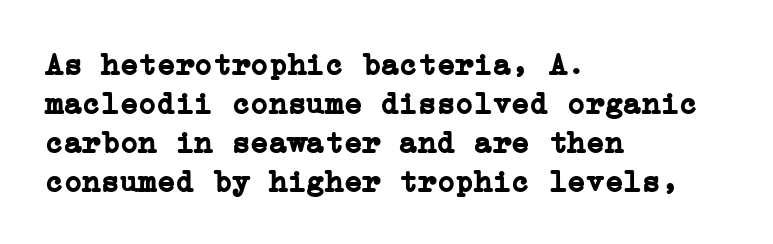
Q: Is the text bold? A: Yes.
Q: Is the text italic (slanted)? A: No, it is upright.
Q: Is the typeface a serif or a sans-serif typeface? A: Serif.
Q: Is the text underlined? A: No.
Q: How is the paragraph aligned? A: Left-aligned.
Q: Is the spacing between letters normal or unusually wide? A: Normal.
Q: Is the spacing between lines tight, normal or loose? A: Normal.
Q: Width (condensed, normal, or wide)? A: Normal.
Q: Stroke contrast? A: Low.
Q: x-height? A: Medium.
